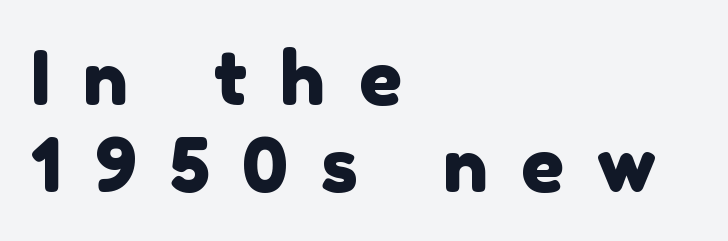
{"serif": "no", "width": "normal", "x_height": "medium", "monospaced": "no", "underline": "no", "align": "left", "line_spacing_ratio": 1.16, "letter_spacing": "wide", "letter_spacing_em": 0.44, "glyph_px": 75}
